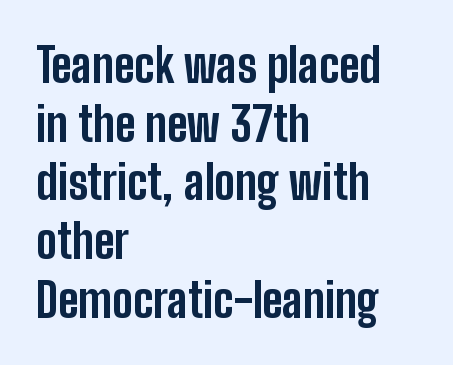
Q: Is the text bold? A: Yes.
Q: Is the text italic (slanted)? A: No, it is upright.
Q: Is the typeface a serif or a sans-serif typeface? A: Sans-serif.
Q: Is the text underlined? A: No.
Q: How is the paragraph aligned? A: Left-aligned.
Q: Is the spacing between letters normal or unusually wide? A: Normal.
Q: Is the spacing between lines tight, normal or loose? A: Normal.
Q: Width (condensed, normal, or wide)? A: Condensed.
Q: Stroke contrast? A: Low.
Q: x-height? A: Medium.
Q: Monospaced? A: No.
